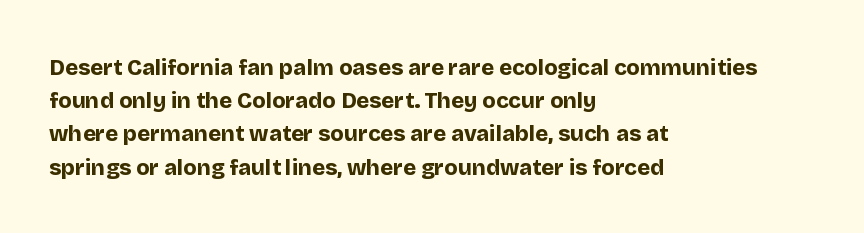
Q: Is the text bold? A: Yes.
Q: Is the text italic (slanted)? A: No, it is upright.
Q: Is the text underlined? A: No.
Q: How is the paragraph aligned? A: Left-aligned.
Q: Is the spacing between letters normal or unusually wide? A: Normal.
Q: Is the spacing between lines tight, normal or loose? A: Normal.
